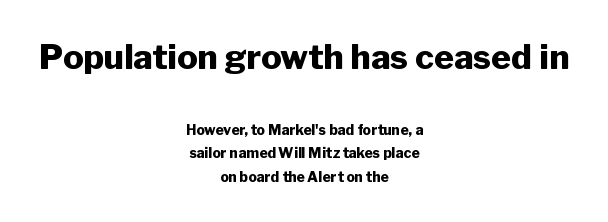
The image shows 34 px heavy sans-serif type, upright; set centered, normal line spacing (1.69x), normal letter spacing, not underlined; the first (top) block is 2.43x larger; low stroke contrast and a medium x-height.
